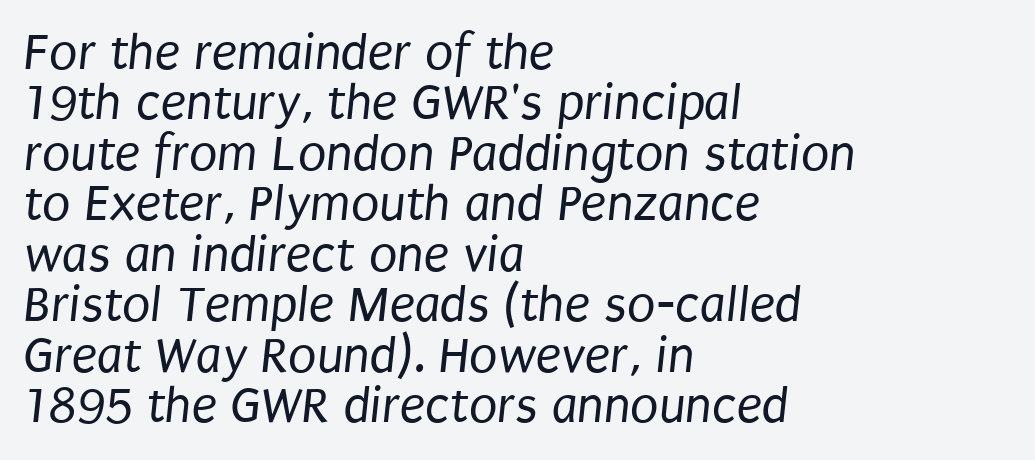
{"serif": "no", "bold": "no", "weight": "regular", "width": "condensed", "stroke_contrast": "low", "x_height": "large", "monospaced": "no", "underline": "no", "align": "left", "line_spacing": "tight", "line_spacing_ratio": 0.97, "letter_spacing": "normal", "letter_spacing_em": 0.0, "glyph_px": 52}
